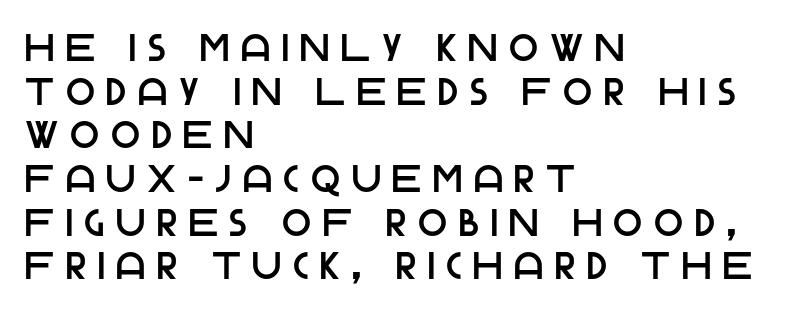
Q: Is the text italic (slanted)? A: No, it is upright.
Q: Is the typeface a serif or a sans-serif typeface? A: Sans-serif.
Q: Is the text underlined? A: No.
Q: How is the paragraph aligned? A: Left-aligned.
Q: Is the spacing between letters normal or unusually wide? A: Unusually wide.
Q: Is the spacing between lines tight, normal or loose? A: Tight.
Q: Width (condensed, normal, or wide)? A: Normal.
Q: Stroke contrast? A: Low.
Q: x-height? A: Large.
Q: Monospaced? A: No.
